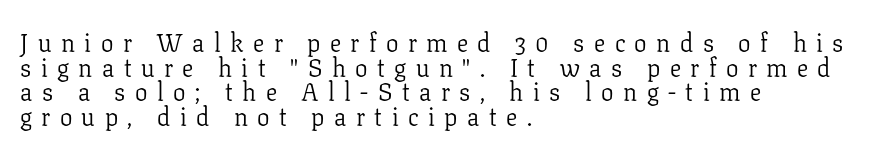
The image shows 25 px text type, upright; set left-aligned, tight line spacing (0.99x), unusually wide letter spacing (+0.38 em), not underlined.
